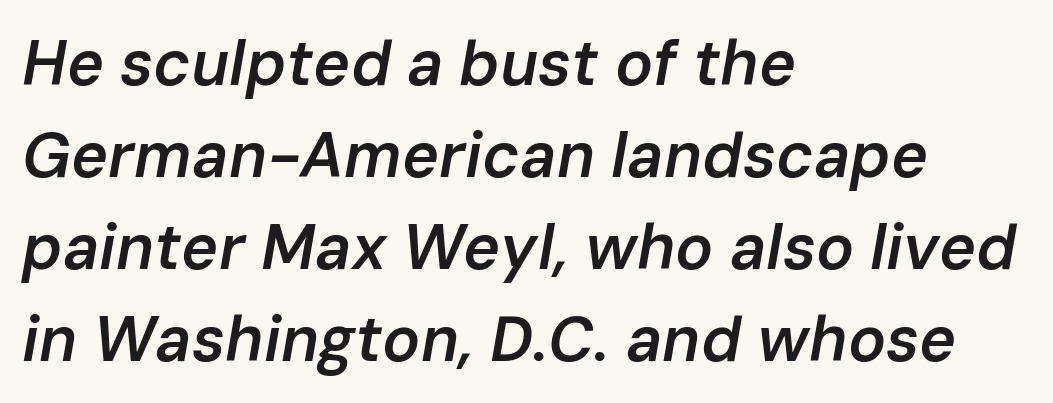
Notice how descenders clear the ascenders below comfortably — that's standard leading. When letters slant like this, we call the style italic. A bit beefed up — I'd call it semibold rather than bold. Default kerning and tracking; the words read as compact shapes. The lines are quadded left. Varying glyph widths throughout — classic text-font behaviour.
